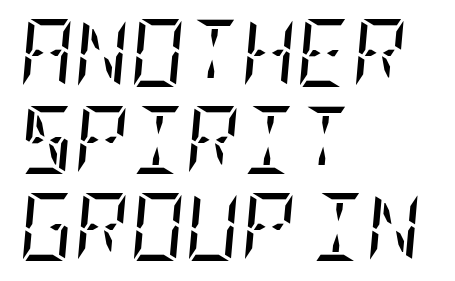
The image shows 68 px regular-weight, condensed serif type, italic (leaning right); set left-aligned, normal line spacing (1.28x), normal letter spacing, not underlined; low stroke contrast and a large x-height.
